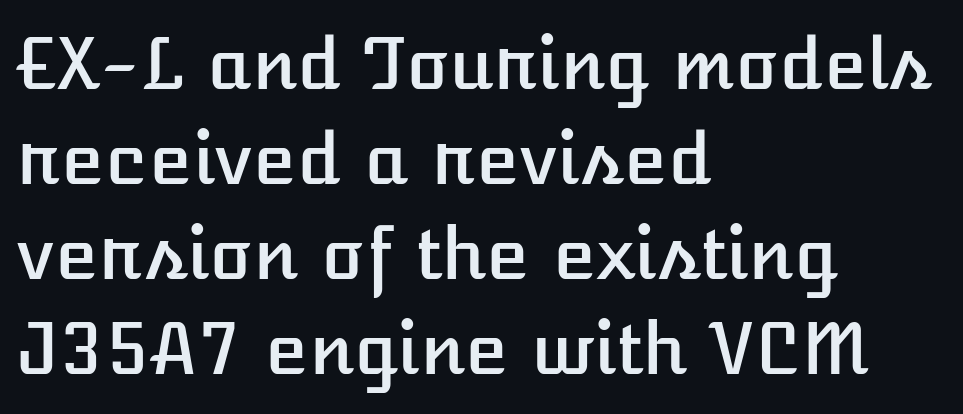
Ascenders rise straight up at ninety degrees. No word sits above an underline. Leading matches the norm, producing a regular column. Think of a printed novel: that variable character pitch is what you see here. A typesetter would call this zero additional tracking.
